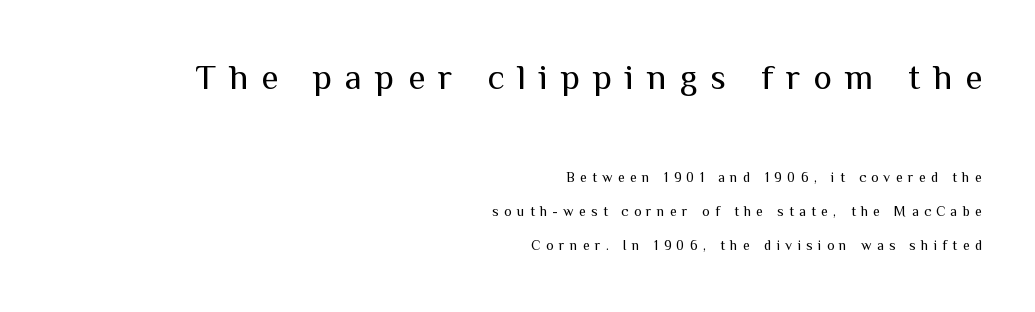
Q: Is the text bold? A: No.
Q: Is the text italic (slanted)? A: No, it is upright.
Q: Is the typeface a serif or a sans-serif typeface? A: Sans-serif.
Q: Is the text underlined? A: No.
Q: How is the paragraph aligned? A: Right-aligned.
Q: Is the spacing between letters normal or unusually wide? A: Unusually wide.
Q: Is the spacing between lines tight, normal or loose? A: Loose.
Q: Which block of text is set in a larger size, the first (top) or the second (bottom)? A: The first (top) one.
Q: Width (condensed, normal, or wide)? A: Normal.
Q: Stroke contrast? A: Medium.
Q: x-height? A: Medium.
Q: Monospaced? A: No.
